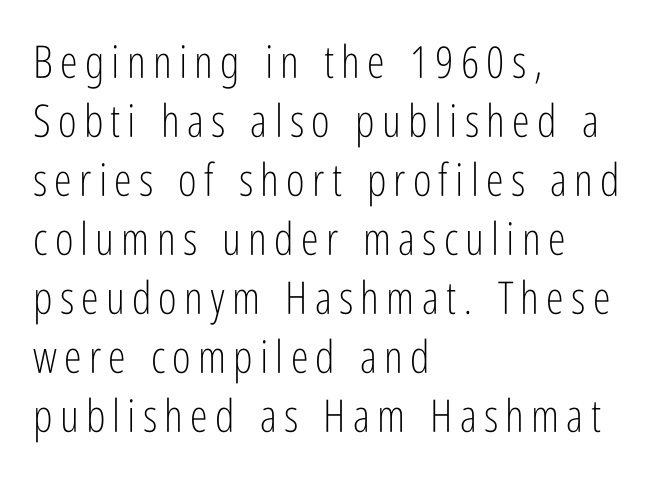
The face used here is a sans, in the tradition of grotesques and geometrics. This reads as an unemphasized weight, regular at the heaviest. Note the varied advance widths — an 'i' is clearly narrower than an 'm'. If you measured baseline to baseline, you'd find a middling distance. Letters rest on an invisible, unmarked baseline. Visually the block forms a straight wall on the left and a jagged coastline on the right.
